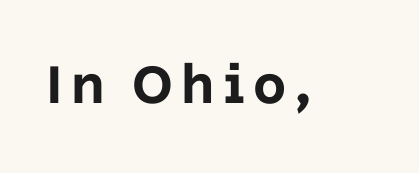
{"serif": "no", "italic": "no", "width": "normal", "stroke_contrast": "low", "x_height": "large", "monospaced": "no", "underline": "no", "glyph_px": 55}
